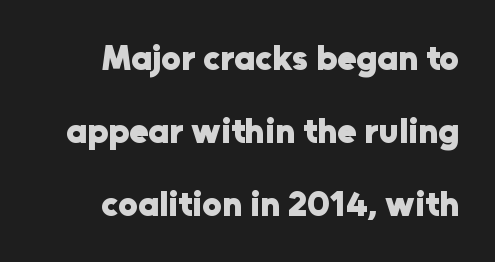
If you drew a ruler down the right edge, every line would touch it. Weight check: bold — yes, fully. Each new line begins a long way beneath the previous one. The baseline area is clear.
